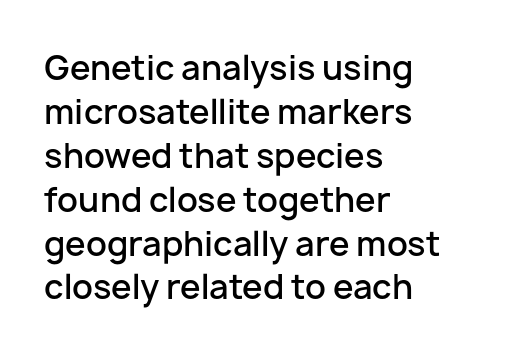
As a designer I'd log this as weight 600, semibold. Varying glyph widths throughout — classic text-font behaviour. Is this a sans? Yes — the strokes have no serifs. Honestly, the letter spacing is just normal — you wouldn't notice it. The string is rendered with underlining switched off.
